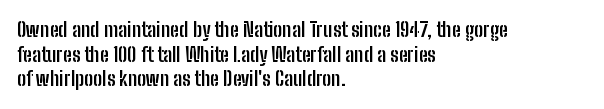
Q: Is the text bold? A: Yes.
Q: Is the text italic (slanted)? A: No, it is upright.
Q: Is the text underlined? A: No.
Q: How is the paragraph aligned? A: Left-aligned.
Q: Is the spacing between letters normal or unusually wide? A: Normal.
